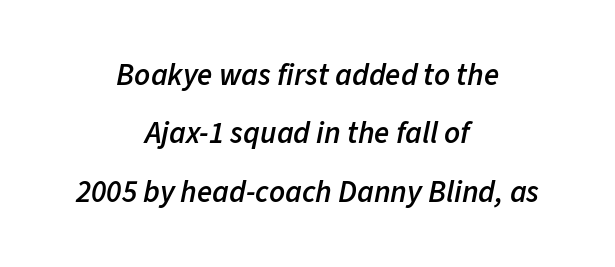
{"italic": "yes", "lean": "right", "slant_degrees": 11, "bold": "semi", "weight": "semibold", "width": "normal", "stroke_contrast": "low", "x_height": "medium", "monospaced": "no", "underline": "no", "align": "center", "line_spacing_ratio": 1.88, "letter_spacing": "normal", "letter_spacing_em": 0.0, "glyph_px": 31}
